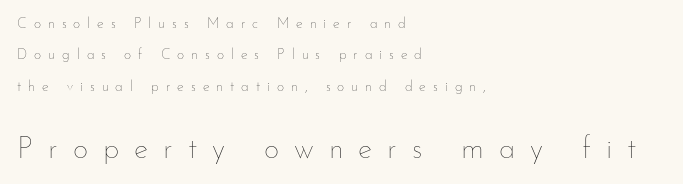
The later block is typeset at a bigger size than the earlier block. A typesetter would call this leading open, well beyond the default. Short and long lines alike share a common starting point at left. Vertical strokes here are truly vertical. The words here are not underlined.
